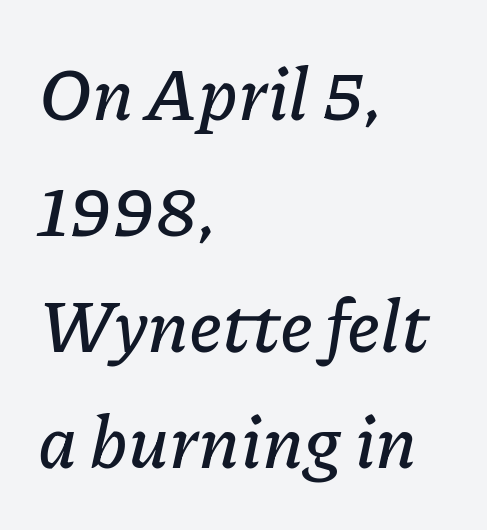
The image shows 73 px text type, italic (leaning right); set left-aligned, normal line spacing (1.59x), normal letter spacing, not underlined; low stroke contrast and a medium x-height.
